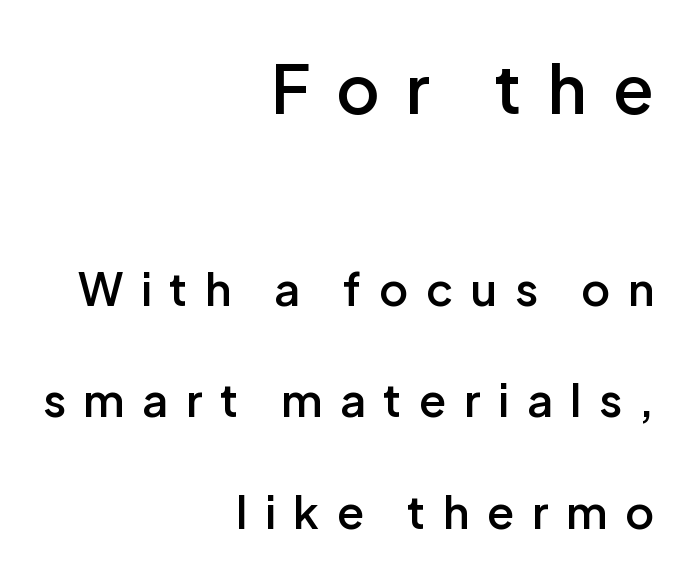
The image shows 67 px semibold sans-serif type, upright; set right-aligned, loose line spacing (2.48x), unusually wide letter spacing (+0.39 em), not underlined; the first (top) block is 1.49x larger; low stroke contrast and a medium x-height.
